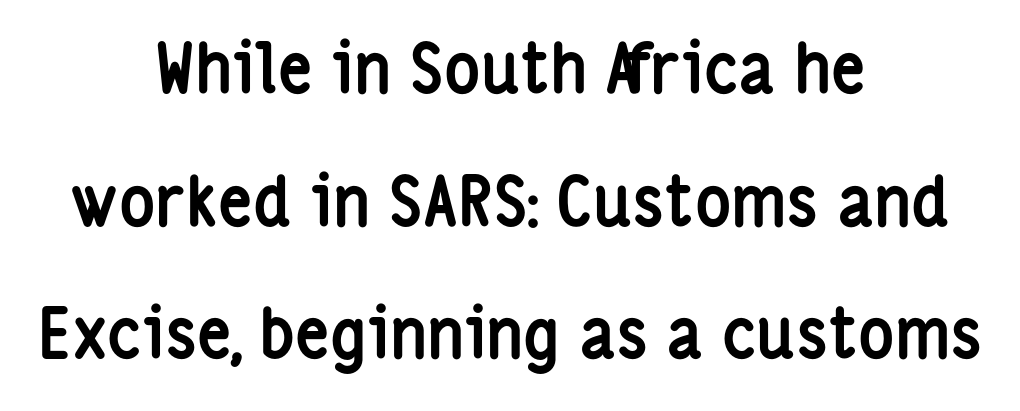
Summary of vertical rhythm: relaxed, with wide interline spacing. You could not count columns in this text — the font is proportionally spaced. This rendering leaves character spacing at its baseline value. These lines stack symmetrically, like a column narrowing and widening about its center. Lines of text with bare space underneath.
